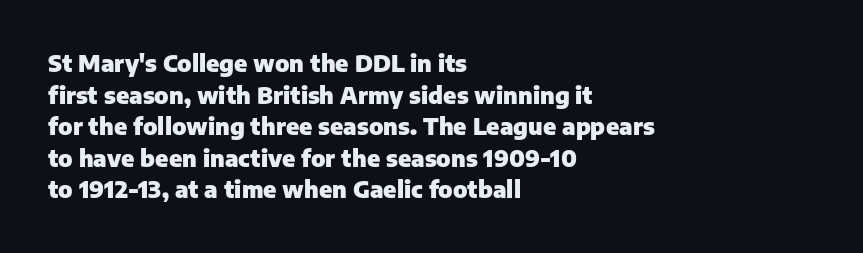
Q: Is the text bold? A: Yes.
Q: Is the text italic (slanted)? A: No, it is upright.
Q: Is the text underlined? A: No.
Q: How is the paragraph aligned? A: Left-aligned.
Q: Is the spacing between letters normal or unusually wide? A: Normal.
Q: Is the spacing between lines tight, normal or loose? A: Normal.
